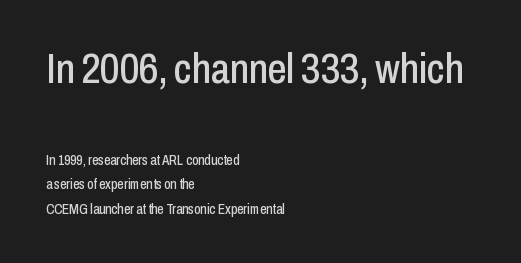
Type style note: lacks serifs. The typography opts for an upright posture over an oblique one. The line texture is even and compact thanks to regular tracking. Varying glyph widths throughout — classic text-font behaviour.
